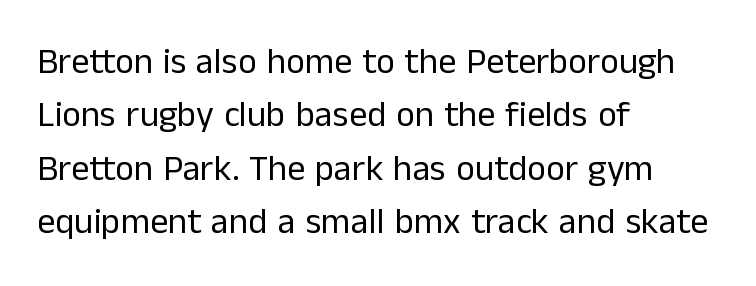
Q: Is the text bold? A: No.
Q: Is the text italic (slanted)? A: No, it is upright.
Q: Is the typeface a serif or a sans-serif typeface? A: Sans-serif.
Q: Is the text underlined? A: No.
Q: How is the paragraph aligned? A: Left-aligned.
Q: Is the spacing between letters normal or unusually wide? A: Normal.
Q: Is the spacing between lines tight, normal or loose? A: Normal.
Q: Width (condensed, normal, or wide)? A: Normal.
Q: Stroke contrast? A: Low.
Q: x-height? A: Medium.
Q: Monospaced? A: No.
